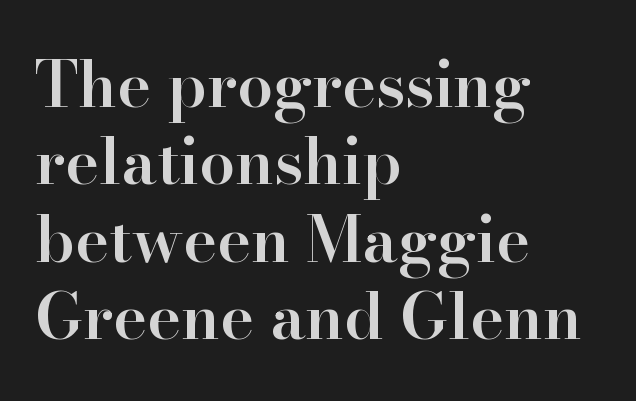
Q: Is the text bold? A: Semi-bold.
Q: Is the text italic (slanted)? A: No, it is upright.
Q: Is the typeface a serif or a sans-serif typeface? A: Serif.
Q: Is the text underlined? A: No.
Q: How is the paragraph aligned? A: Left-aligned.
Q: Is the spacing between letters normal or unusually wide? A: Normal.
Q: Width (condensed, normal, or wide)? A: Normal.
Q: Stroke contrast? A: High.
Q: x-height? A: Small.
Q: Monospaced? A: No.
